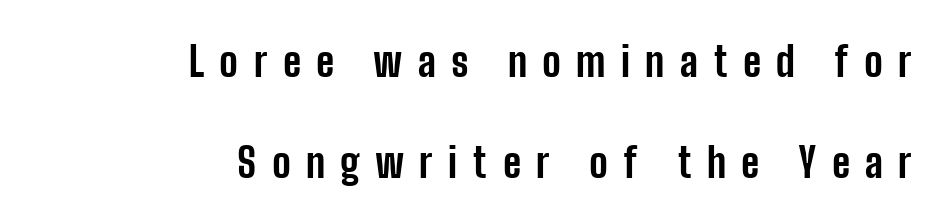
Does the lettering tilt? It doesn't — this is upright. Here the designer chose a conventional face with non-uniform glyph widths. Reading down the column, the eye jumps a long way to each next line. Visually the block forms a straight wall on the right and a jagged coastline on the left.
